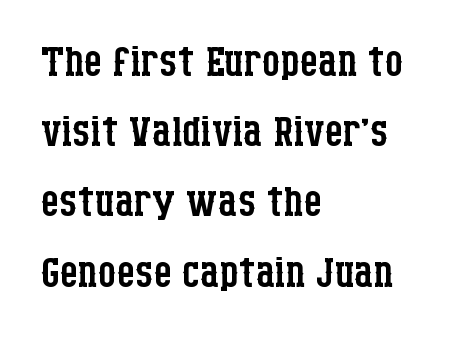
{"serif": "yes", "italic": "no", "bold": "no", "weight": "regular", "width": "condensed", "stroke_contrast": "low", "x_height": "large", "monospaced": "no", "underline": "no", "align": "left", "line_spacing_ratio": 1.21, "letter_spacing": "normal", "letter_spacing_em": 0.0, "glyph_px": 58}
